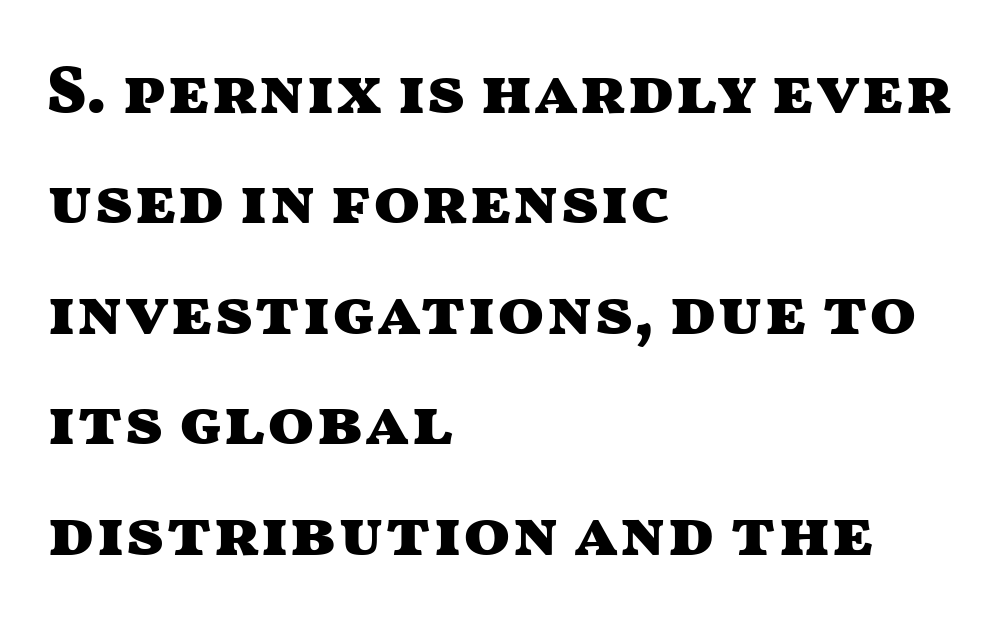
The image shows 69 px heavy, wide sans-serif type, upright; set left-aligned, normal line spacing (1.6x), normal letter spacing, not underlined; medium stroke contrast and a medium x-height.
